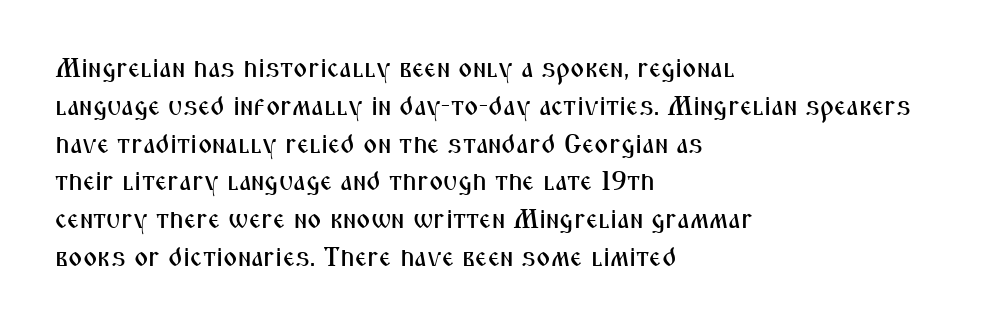
Q: Is the text italic (slanted)? A: No, it is upright.
Q: Is the text underlined? A: No.
Q: How is the paragraph aligned? A: Left-aligned.
Q: Is the spacing between letters normal or unusually wide? A: Normal.
Q: Is the spacing between lines tight, normal or loose? A: Normal.
